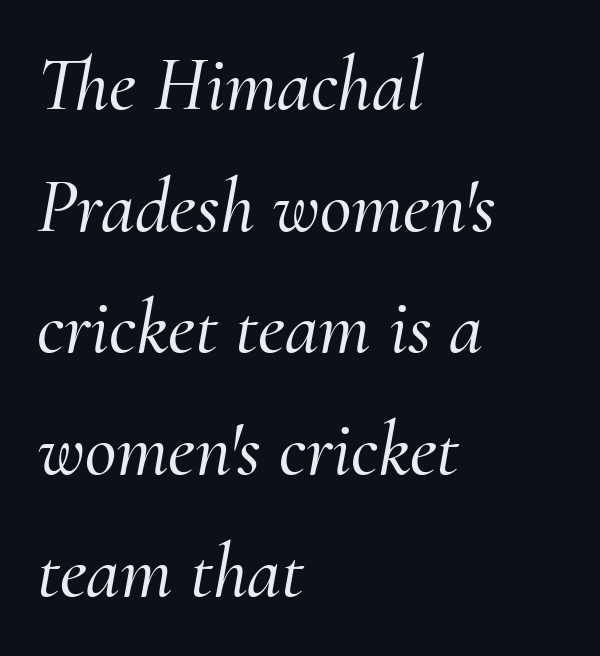
Q: Is the text italic (slanted)? A: Yes, it leans right by about 10 degrees.
Q: Is the typeface a serif or a sans-serif typeface? A: Serif.
Q: Is the text underlined? A: No.
Q: How is the paragraph aligned? A: Left-aligned.
Q: Is the spacing between letters normal or unusually wide? A: Normal.
Q: Is the spacing between lines tight, normal or loose? A: Normal.
Q: Width (condensed, normal, or wide)? A: Normal.
Q: Stroke contrast? A: Medium.
Q: x-height? A: Small.
Q: Monospaced? A: No.
